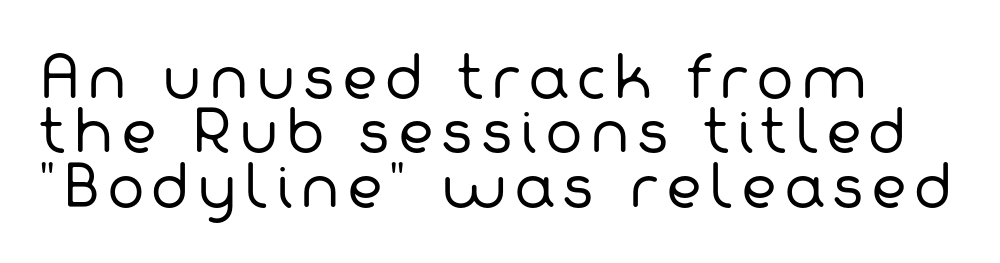
Observe the absence of serifs on each vertical stroke in this sample. Looks like regular typesetting: each glyph gets only the width it needs. A clean baseline with only descenders dipping below it. The passage is arranged the way most books set body copy — flush left. Tightly led — the rows are bunched. Heaviness? Minimal to ordinary, like unemphasized prose.
